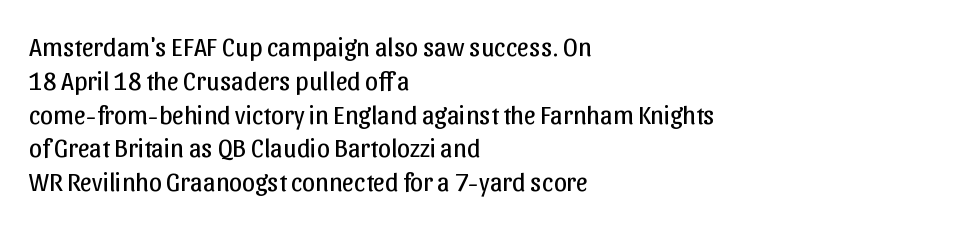
{"italic": "no", "bold": "no", "underline": "no", "align": "left", "line_spacing": "normal", "line_spacing_ratio": 1.3, "letter_spacing": "normal", "letter_spacing_em": 0.0, "glyph_px": 26}
